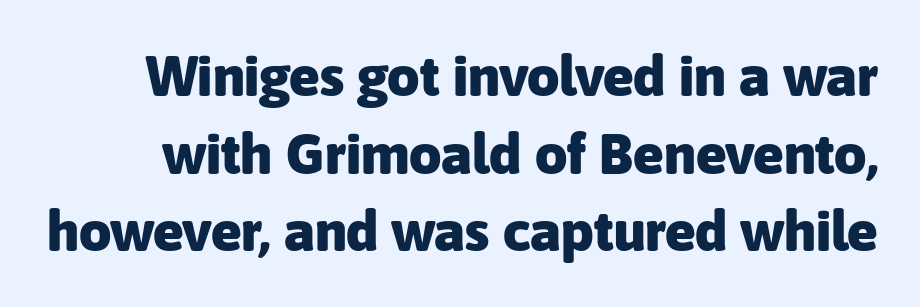
Strong, thick strokes mark this as bold type. Each letter keeps its own natural width here, so spacing adapts to shape. Stroke terminals: plain, sans-serif. Underline: absent. Observe the ordinary spacing: letters are neighbours, not strangers. If you drew a line through each stem, it would be perfectly vertical.
